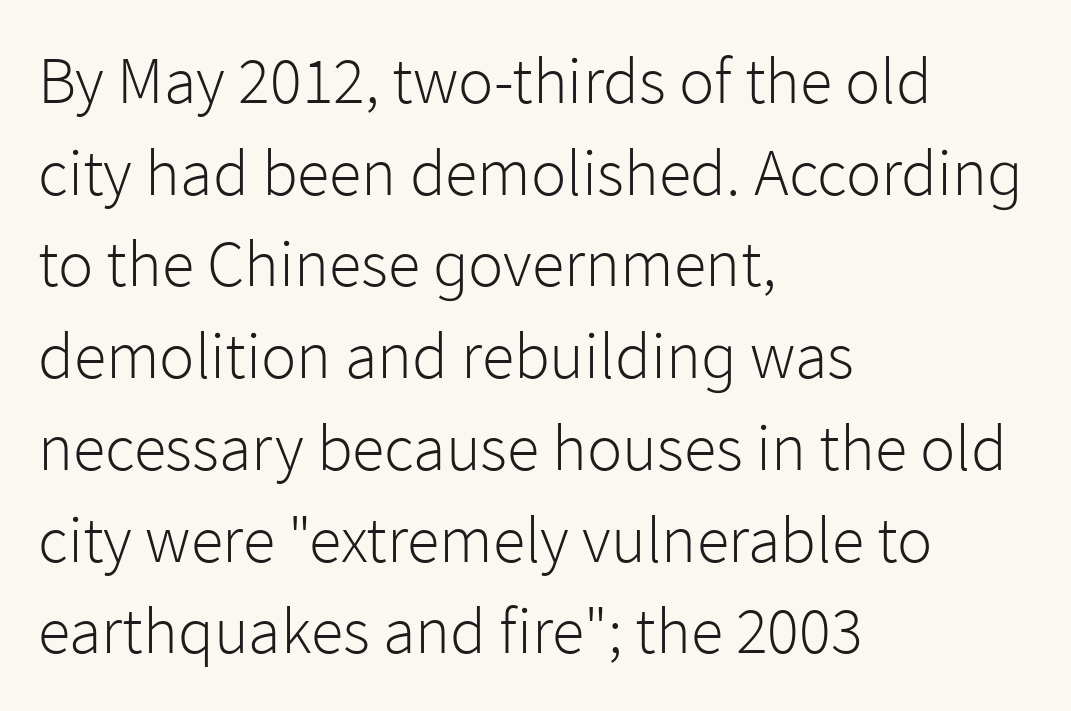
{"serif": "no", "italic": "no", "bold": "no", "weight": "light", "width": "normal", "stroke_contrast": "low", "x_height": "medium", "monospaced": "no", "underline": "no", "align": "left", "line_spacing": "normal", "line_spacing_ratio": 1.39, "letter_spacing": "normal", "letter_spacing_em": 0.0, "glyph_px": 66}
